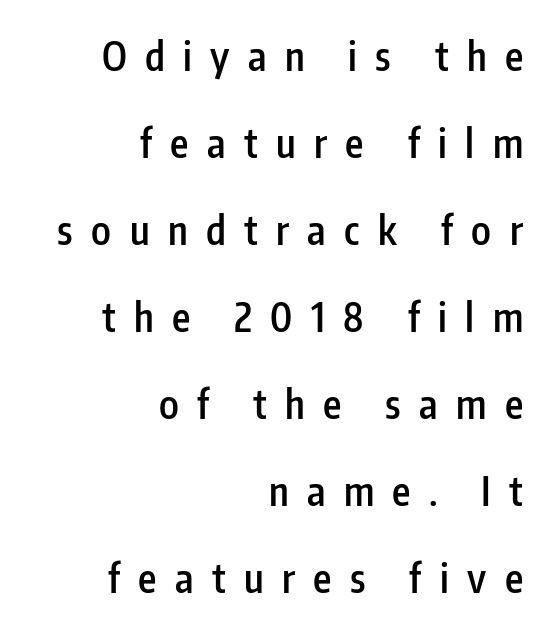
The image shows 39 px semibold, condensed sans-serif type, upright; set right-aligned, loose line spacing (2.23x), unusually wide letter spacing (+0.47 em), not underlined; low stroke contrast and a medium x-height.
